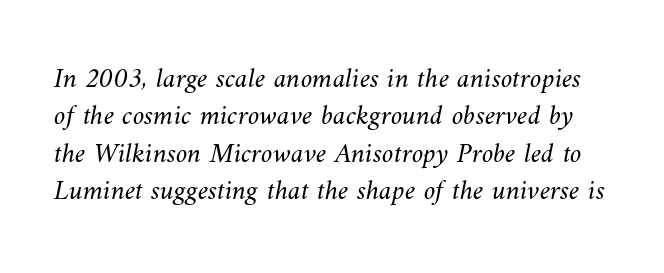
A clean baseline with only descenders dipping below it. Leading: standard. The rendering uses natural spacing where letterforms have individual widths. No heavy texture on the line: the type isn't bold.
